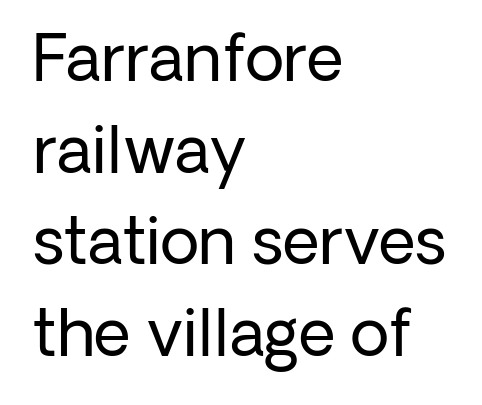
The image shows 64 px regular-weight sans-serif type, upright; set left-aligned, normal line spacing (1.43x), normal letter spacing, not underlined; low stroke contrast and a medium x-height.
